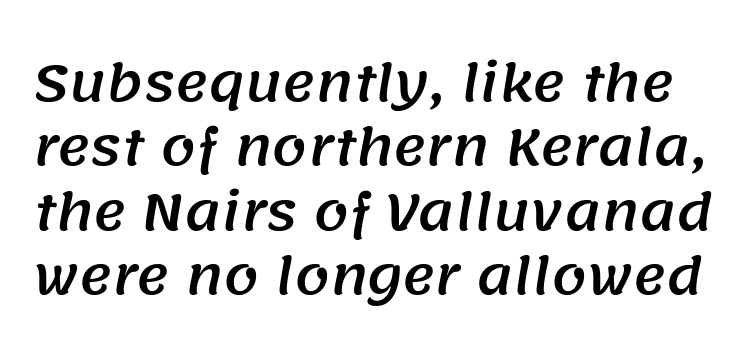
{"serif": "no", "width": "normal", "stroke_contrast": "medium", "x_height": "large", "monospaced": "no", "underline": "no", "line_spacing": "normal", "line_spacing_ratio": 1.29, "letter_spacing": "normal", "letter_spacing_em": 0.0, "glyph_px": 50}
